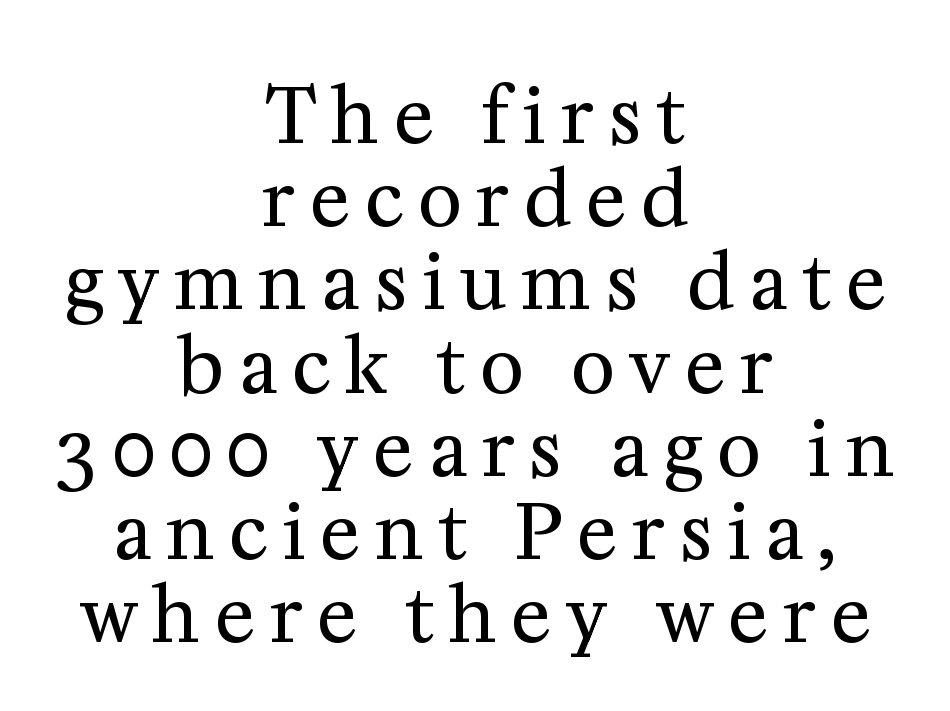
The image shows 75 px regular-weight serif type, upright; set centered, tight line spacing (1.11x), unusually wide letter spacing (+0.2 em), not underlined; medium stroke contrast and a medium x-height.
